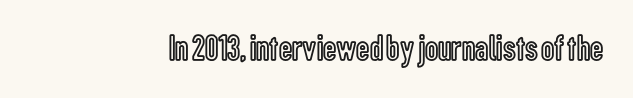
Unlike italic type, these characters show no tilt at all. Inter-character spacing is left at the font's built-in metrics. The face used here is proportionally spaced, like ordinary book or web type. This rendering features lettering with no underline.
